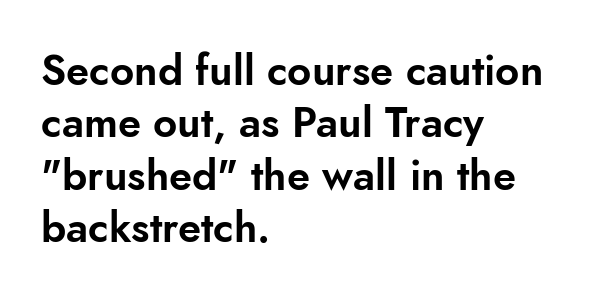
Q: Is the text italic (slanted)? A: No, it is upright.
Q: Is the typeface a serif or a sans-serif typeface? A: Sans-serif.
Q: Is the text underlined? A: No.
Q: How is the paragraph aligned? A: Left-aligned.
Q: Is the spacing between letters normal or unusually wide? A: Normal.
Q: Is the spacing between lines tight, normal or loose? A: Normal.
Q: Width (condensed, normal, or wide)? A: Normal.
Q: Stroke contrast? A: Low.
Q: x-height? A: Small.
Q: Monospaced? A: No.
